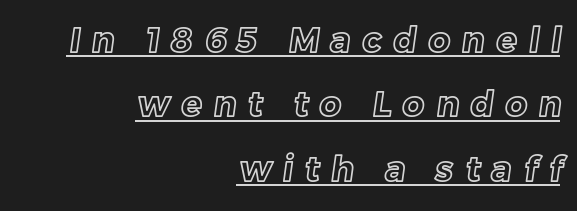
The letterforms stand isolated, each surrounded by extra space. Does the copy run flush right? Yes — the right margin is perfectly even. Note the varied advance widths — an 'i' is clearly narrower than an 'm'. The rendered words wear a rule along their underside.
